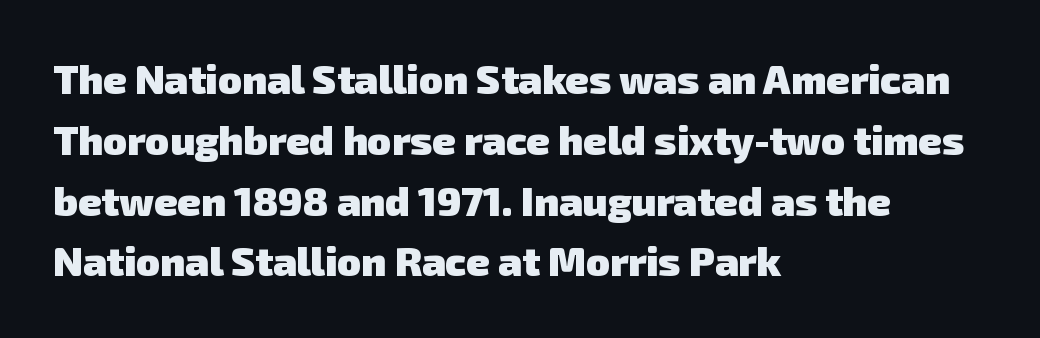
The image shows 40 px heavy sans-serif type; set left-aligned, normal line spacing (1.52x), normal letter spacing, not underlined; low stroke contrast and a medium x-height.
